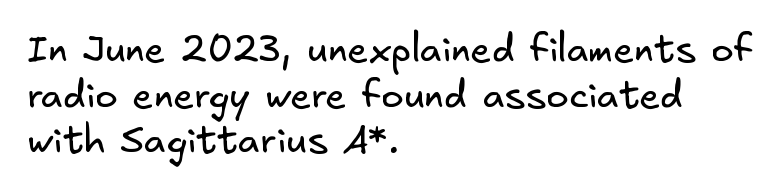
Q: Is the text bold? A: No.
Q: Is the typeface a serif or a sans-serif typeface? A: Sans-serif.
Q: Is the text underlined? A: No.
Q: How is the paragraph aligned? A: Left-aligned.
Q: Is the spacing between letters normal or unusually wide? A: Normal.
Q: Width (condensed, normal, or wide)? A: Normal.
Q: Stroke contrast? A: Low.
Q: x-height? A: Small.
